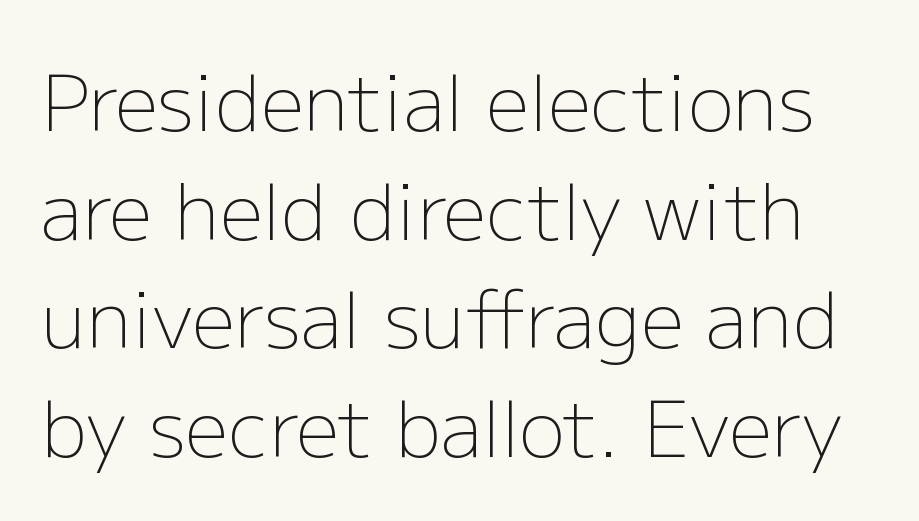
{"serif": "no", "italic": "no", "bold": "no", "weight": "light", "width": "normal", "stroke_contrast": "low", "x_height": "medium", "monospaced": "no", "underline": "no", "line_spacing": "normal", "line_spacing_ratio": 1.41, "letter_spacing": "normal", "letter_spacing_em": 0.0, "glyph_px": 77}
